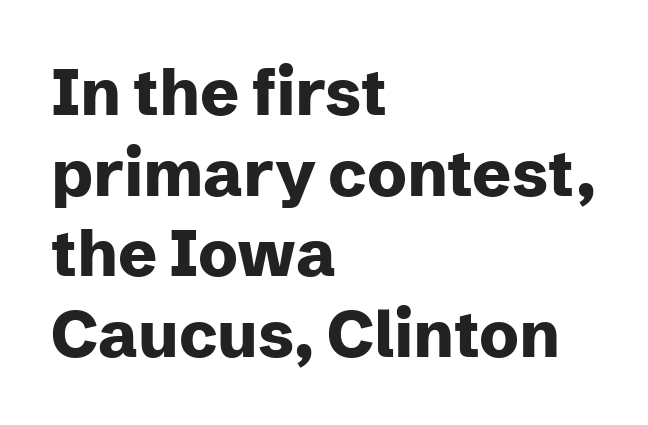
The image shows 65 px heavy sans-serif type, upright; set left-aligned, line spacing 1.24x, normal letter spacing, not underlined; low stroke contrast and a medium x-height.
